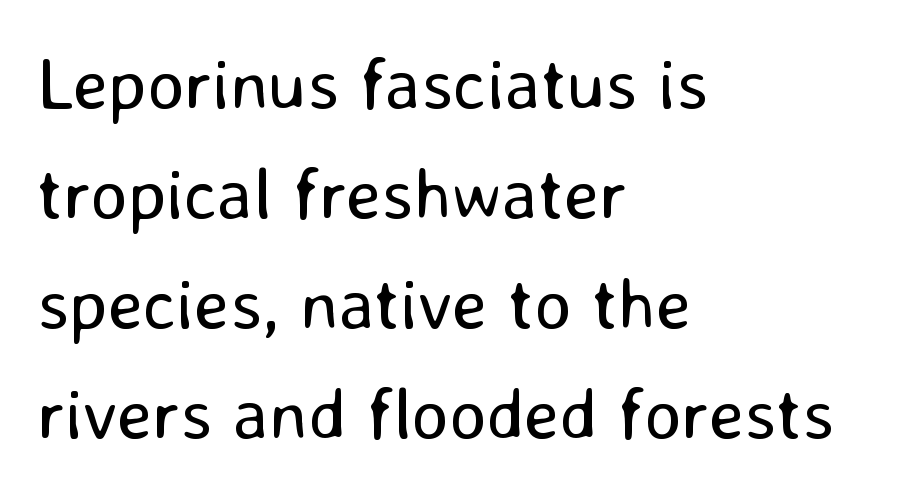
The image shows 72 px regular-weight sans-serif type, upright; set left-aligned, normal line spacing (1.53x), normal letter spacing, not underlined; low stroke contrast and a medium x-height.
